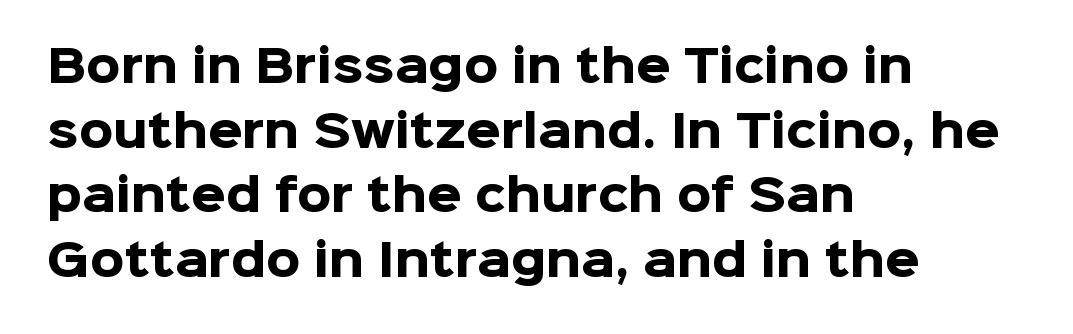
The image shows 44 px heavy sans-serif type, upright; set left-aligned, normal line spacing (1.47x), normal letter spacing, not underlined; low stroke contrast and a medium x-height.
